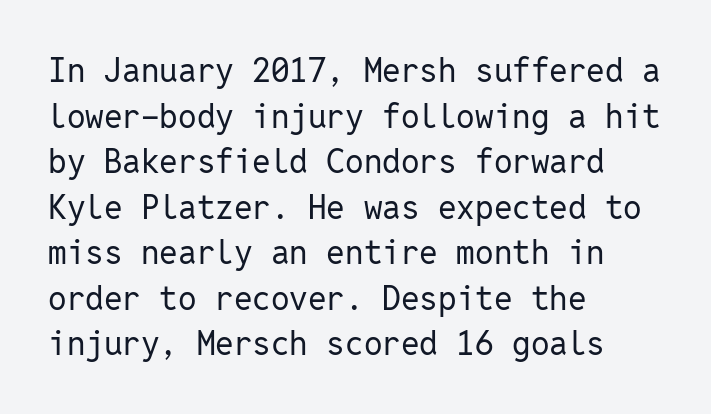
{"serif": "no", "italic": "no", "bold": "no", "weight": "regular", "width": "normal", "stroke_contrast": "low", "x_height": "medium", "monospaced": "yes", "underline": "no", "align": "left", "line_spacing": "normal", "line_spacing_ratio": 1.38, "letter_spacing": "normal", "letter_spacing_em": 0.0, "glyph_px": 33}
